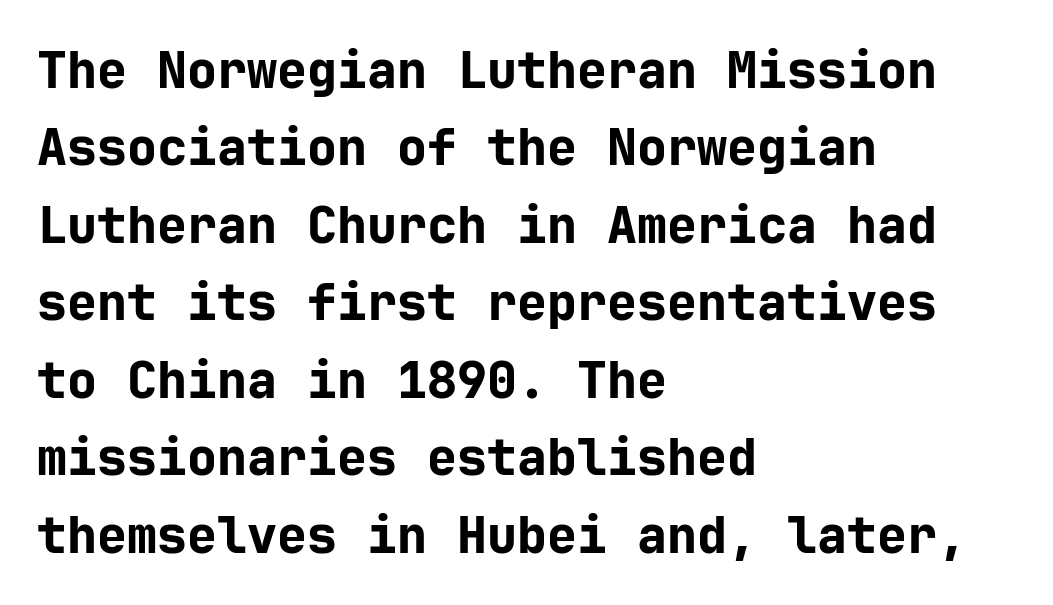
{"serif": "no", "italic": "no", "bold": "yes", "weight": "bold", "width": "normal", "stroke_contrast": "low", "x_height": "medium", "underline": "no", "align": "left", "line_spacing": "normal", "line_spacing_ratio": 1.55, "letter_spacing": "normal", "letter_spacing_em": 0.0, "glyph_px": 50}
